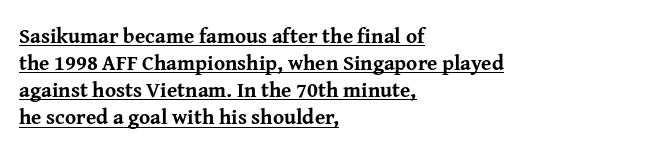
Q: Is the text bold? A: Yes.
Q: Is the text italic (slanted)? A: No, it is upright.
Q: Is the text underlined? A: Yes.
Q: How is the paragraph aligned? A: Left-aligned.
Q: Is the spacing between letters normal or unusually wide? A: Normal.
Q: Is the spacing between lines tight, normal or loose? A: Normal.
